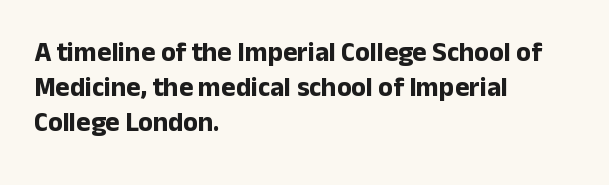
The image shows 27 px bold type, upright; set left-aligned, normal line spacing (1.3x), normal letter spacing, not underlined.
